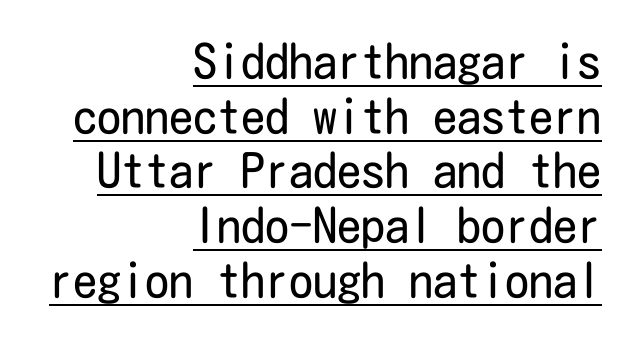
What stands out about the letter spacing? Nothing — it is the standard amount. Students, observe the line beneath the letters — that is underlining. This reads as an unemphasized weight, regular at the heaviest. Vertically, the passage feels compressed, each row crowding the next. I'd call this a sans setting — the letters go barefoot.
